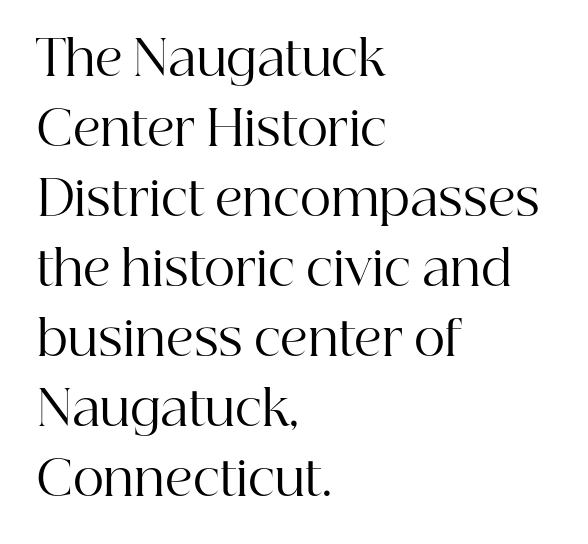
Q: Is the text bold? A: No.
Q: Is the text italic (slanted)? A: No, it is upright.
Q: Is the typeface a serif or a sans-serif typeface? A: Serif.
Q: Is the text underlined? A: No.
Q: How is the paragraph aligned? A: Left-aligned.
Q: Is the spacing between letters normal or unusually wide? A: Normal.
Q: Is the spacing between lines tight, normal or loose? A: Normal.
Q: Width (condensed, normal, or wide)? A: Normal.
Q: Stroke contrast? A: High.
Q: x-height? A: Medium.
Q: Monospaced? A: No.
